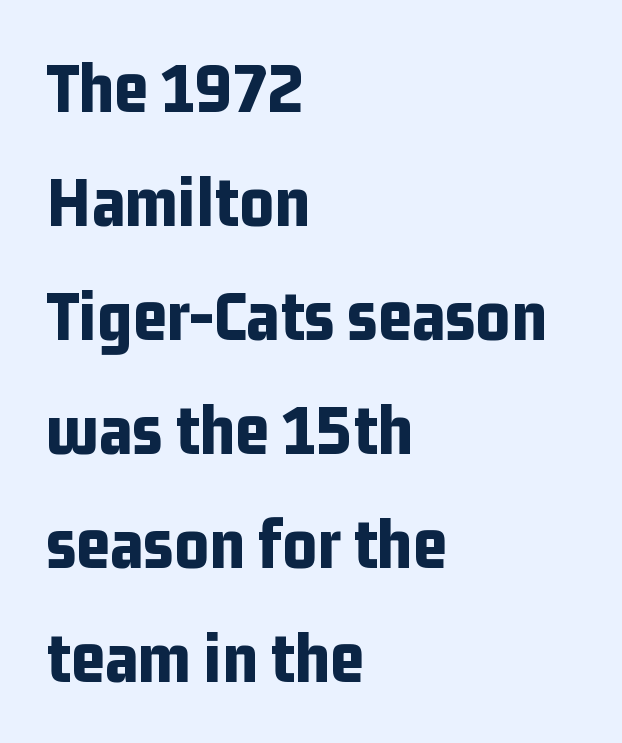
Q: Is the text bold? A: Yes.
Q: Is the text italic (slanted)? A: No, it is upright.
Q: Is the typeface a serif or a sans-serif typeface? A: Sans-serif.
Q: Is the text underlined? A: No.
Q: How is the paragraph aligned? A: Left-aligned.
Q: Is the spacing between letters normal or unusually wide? A: Normal.
Q: Is the spacing between lines tight, normal or loose? A: Normal.
Q: Width (condensed, normal, or wide)? A: Condensed.
Q: Stroke contrast? A: Low.
Q: x-height? A: Medium.
Q: Monospaced? A: No.
